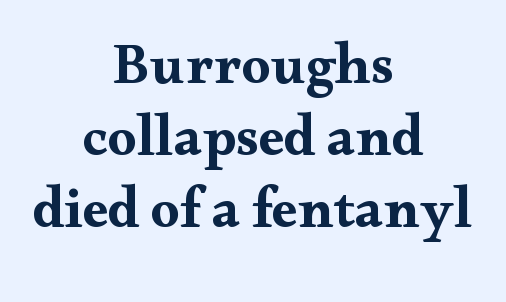
The image shows 58 px bold, wide serif type, upright; set centered, line spacing 1.24x, normal letter spacing, not underlined; medium stroke contrast and a small x-height.
